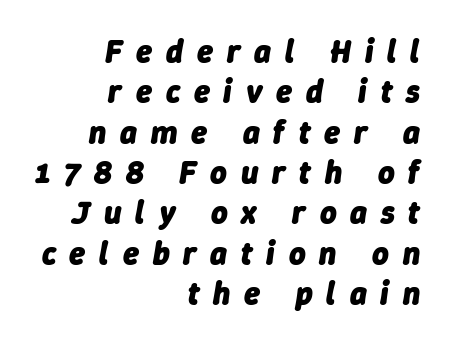
{"italic": "yes", "lean": "right", "slant_degrees": 9, "bold": "yes", "weight": "heavy", "width": "normal", "stroke_contrast": "low", "x_height": "medium", "monospaced": "no", "underline": "no", "align": "right", "line_spacing": "normal", "line_spacing_ratio": 1.26, "letter_spacing": "wide", "letter_spacing_em": 0.43, "glyph_px": 32}
